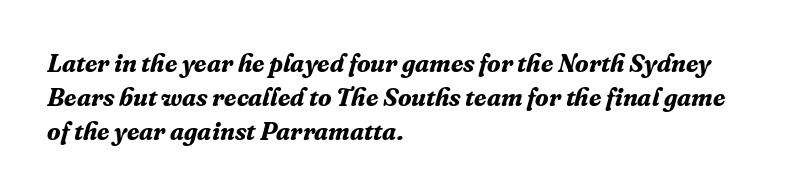
Q: Is the text bold? A: Yes.
Q: Is the text italic (slanted)? A: Yes, it leans right by about 16 degrees.
Q: Is the text underlined? A: No.
Q: How is the paragraph aligned? A: Left-aligned.
Q: Is the spacing between letters normal or unusually wide? A: Normal.
Q: Is the spacing between lines tight, normal or loose? A: Normal.
